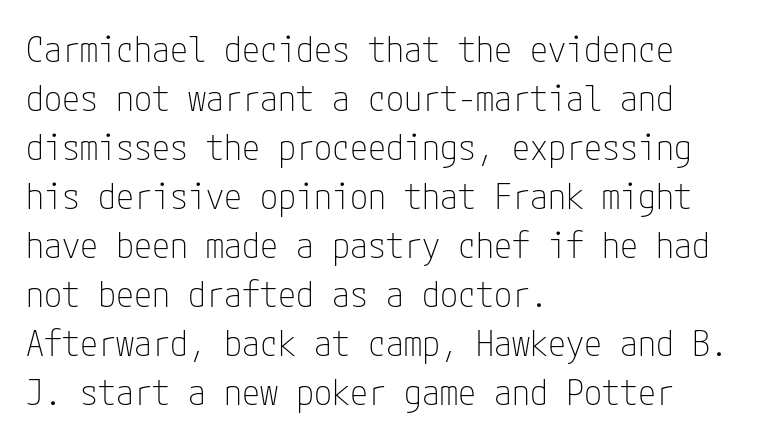
Short and long lines alike share a common starting point at left. A clean baseline with only descenders dipping below it. Ink coverage per letter is moderate at most. To sum up the face: it is a sans, with no serifs. The block of text has a typical density, with ordinary space between rows. Posture: straight, roman, zero tilt.
